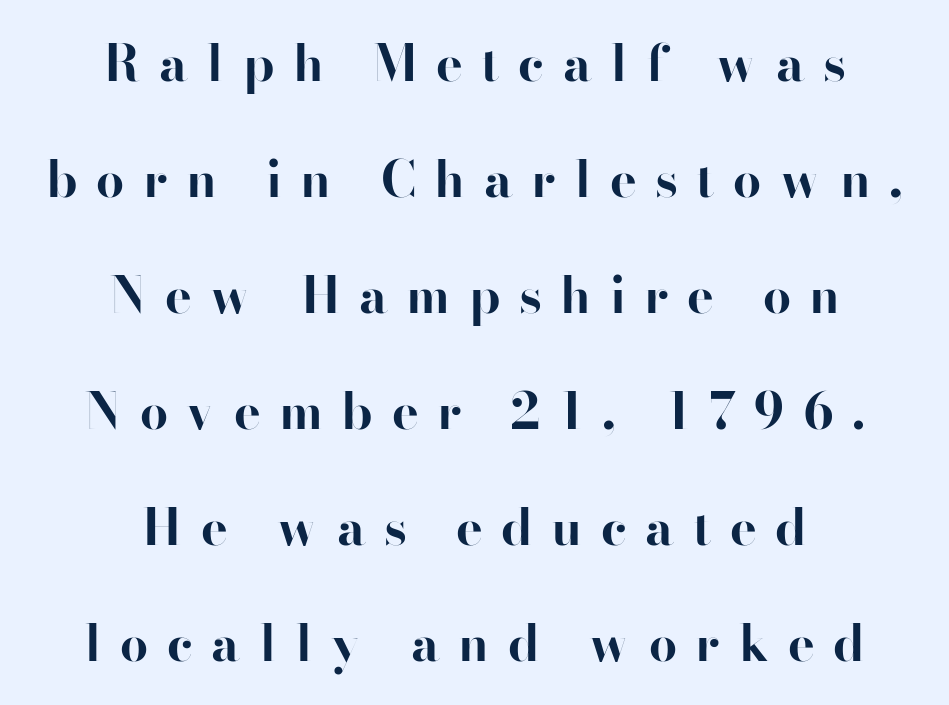
The image shows 50 px bold sans-serif type, upright; set centered, loose line spacing (2.32x), unusually wide letter spacing (+0.37 em), not underlined; high stroke contrast and a small x-height.
